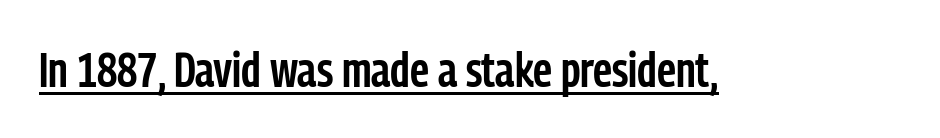
{"serif": "no", "italic": "no", "bold": "semi", "weight": "semibold", "width": "condensed", "stroke_contrast": "low", "x_height": "medium", "monospaced": "no", "underline": "yes", "letter_spacing": "normal", "letter_spacing_em": 0.0, "glyph_px": 49}
